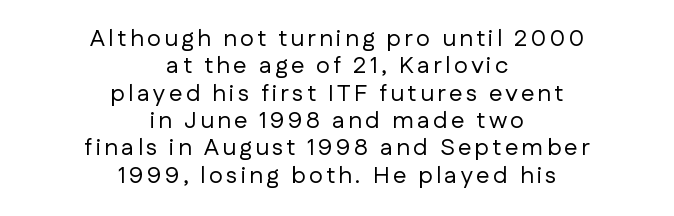
Q: Is the text bold? A: No.
Q: Is the text italic (slanted)? A: No, it is upright.
Q: Is the text underlined? A: No.
Q: How is the paragraph aligned? A: Centered.
Q: Is the spacing between lines tight, normal or loose? A: Tight.
